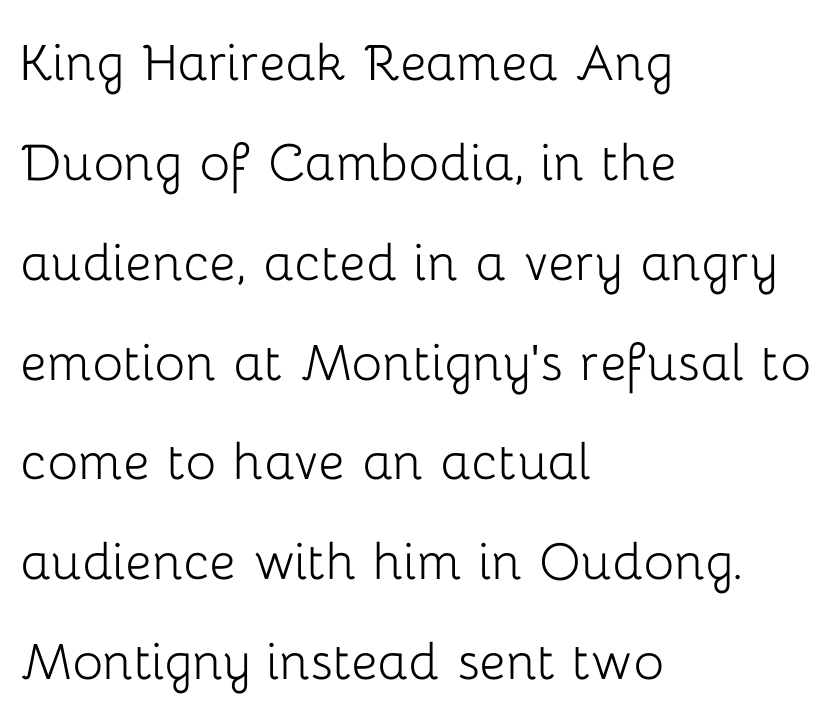
{"serif": "no", "italic": "no", "bold": "no", "weight": "light", "width": "normal", "stroke_contrast": "low", "x_height": "medium", "monospaced": "no", "underline": "no", "align": "left", "line_spacing": "normal", "line_spacing_ratio": 1.56, "letter_spacing": "normal", "letter_spacing_em": 0.0, "glyph_px": 64}
